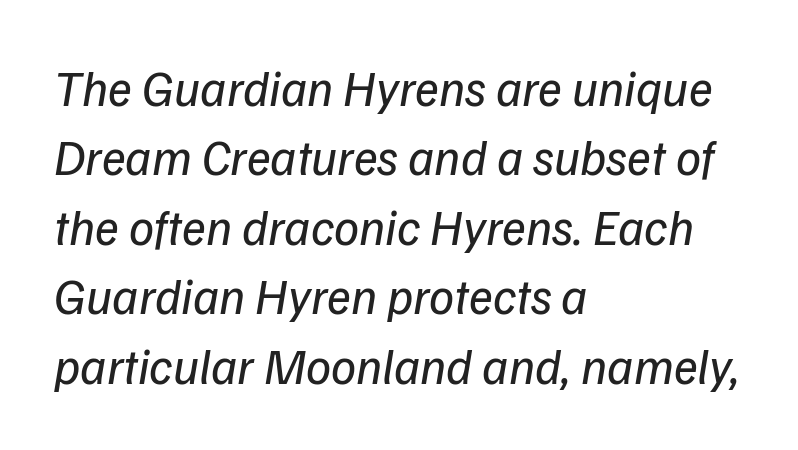
Q: Is the text bold? A: No.
Q: Is the typeface a serif or a sans-serif typeface? A: Sans-serif.
Q: Is the text underlined? A: No.
Q: How is the paragraph aligned? A: Left-aligned.
Q: Is the spacing between letters normal or unusually wide? A: Normal.
Q: Is the spacing between lines tight, normal or loose? A: Normal.
Q: Width (condensed, normal, or wide)? A: Normal.
Q: Stroke contrast? A: Low.
Q: x-height? A: Medium.
Q: Monospaced? A: No.
